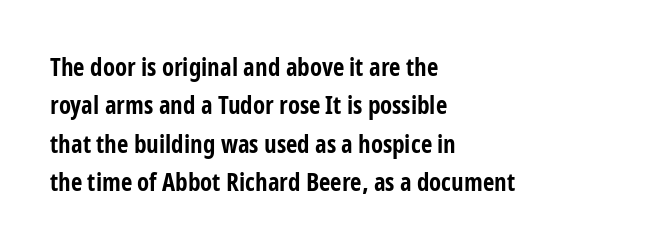
The image shows 25 px bold type, upright; set left-aligned, normal line spacing (1.54x), normal letter spacing, not underlined.
